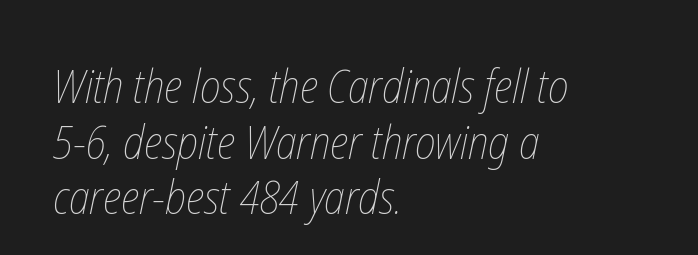
Q: Is the text bold? A: No.
Q: Is the text underlined? A: No.
Q: How is the paragraph aligned? A: Left-aligned.
Q: Is the spacing between letters normal or unusually wide? A: Normal.
Q: Width (condensed, normal, or wide)? A: Condensed.
Q: Stroke contrast? A: Low.
Q: x-height? A: Medium.
Q: Monospaced? A: No.
